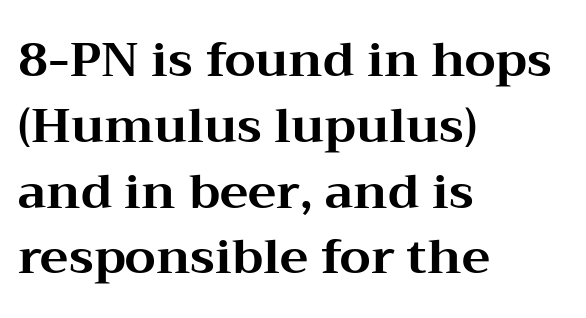
Q: Is the text bold? A: Yes.
Q: Is the text italic (slanted)? A: No, it is upright.
Q: Is the typeface a serif or a sans-serif typeface? A: Serif.
Q: Is the text underlined? A: No.
Q: How is the paragraph aligned? A: Left-aligned.
Q: Is the spacing between letters normal or unusually wide? A: Normal.
Q: Is the spacing between lines tight, normal or loose? A: Normal.
Q: Width (condensed, normal, or wide)? A: Wide.
Q: Stroke contrast? A: Medium.
Q: x-height? A: Medium.
Q: Monospaced? A: No.
